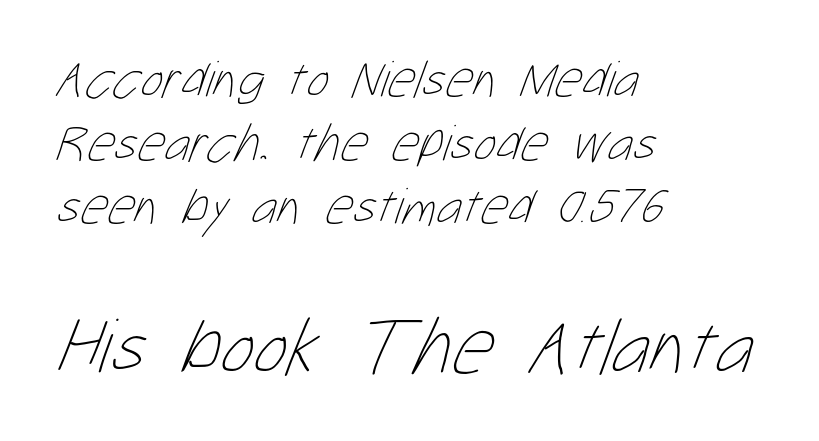
{"bold": "no", "weight": "thin", "width": "condensed", "stroke_contrast": "low", "x_height": "medium", "monospaced": "no", "underline": "no", "align": "left", "line_spacing_ratio": 1.2, "letter_spacing": "normal", "letter_spacing_em": 0.0, "larger_block": "second", "size_ratio": 1.51, "glyph_px": 80}
